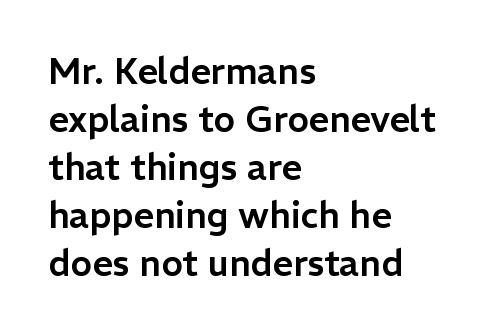
{"serif": "no", "italic": "no", "width": "normal", "stroke_contrast": "low", "x_height": "medium", "monospaced": "no", "underline": "no", "align": "left", "line_spacing": "normal", "line_spacing_ratio": 1.33, "letter_spacing": "normal", "letter_spacing_em": 0.0, "glyph_px": 36}
